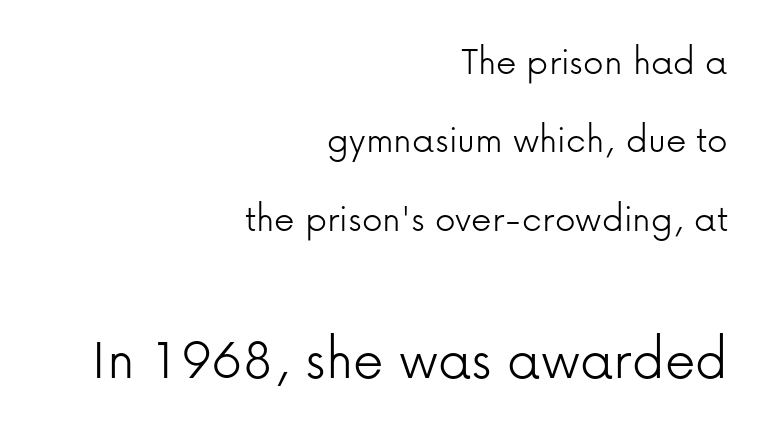
{"serif": "no", "italic": "no", "bold": "no", "weight": "light", "width": "normal", "stroke_contrast": "low", "x_height": "medium", "monospaced": "no", "underline": "no", "align": "right", "line_spacing": "loose", "line_spacing_ratio": 1.91, "letter_spacing": "normal", "letter_spacing_em": 0.0, "larger_block": "second", "size_ratio": 1.49, "glyph_px": 61}
